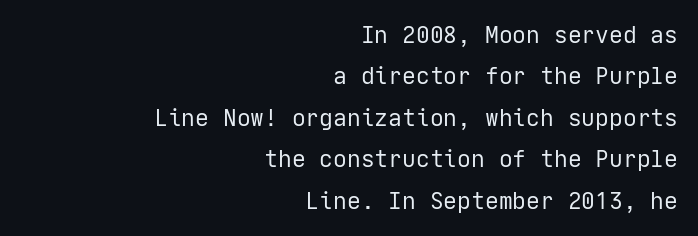
The image shows 23 px text type, upright; set right-aligned, line spacing 1.8x, normal letter spacing, not underlined.
